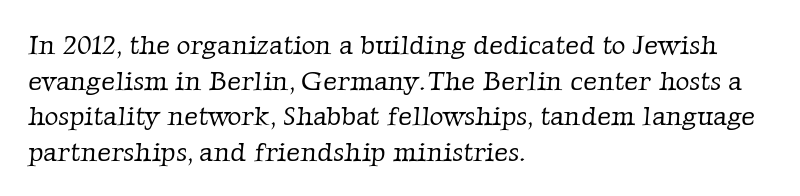
The passage shown is not bold in any degree. Characters follow at the spacing the type designer built in. Vertically, the passage feels balanced, rows spaced as you'd expect. Underlining? Definitely not there.
